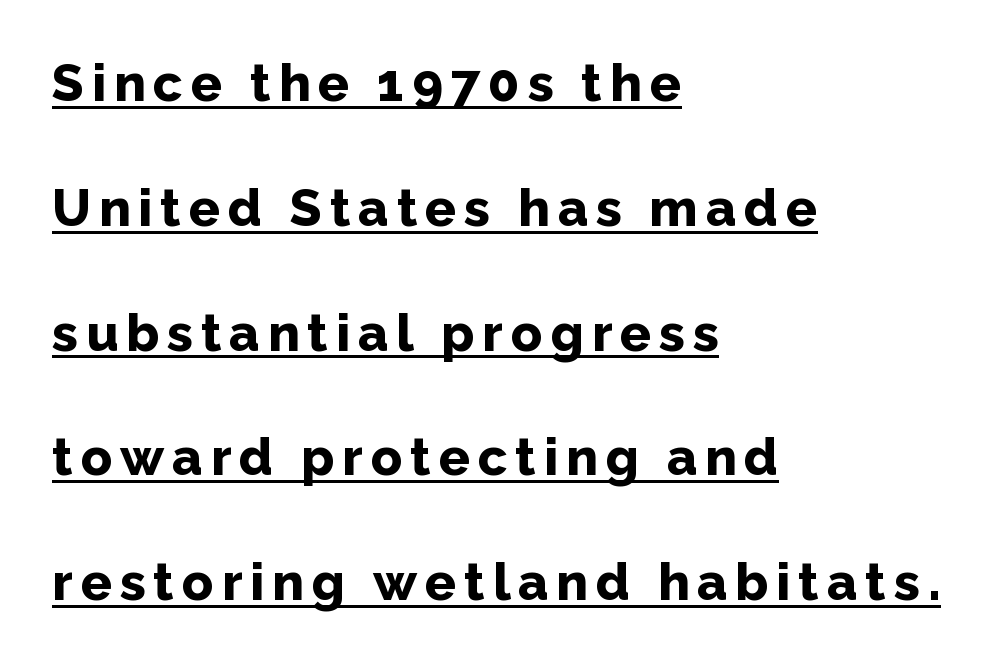
The image shows 52 px bold sans-serif type, upright; set left-aligned, loose line spacing (2.4x), underlined; low stroke contrast and a medium x-height.
